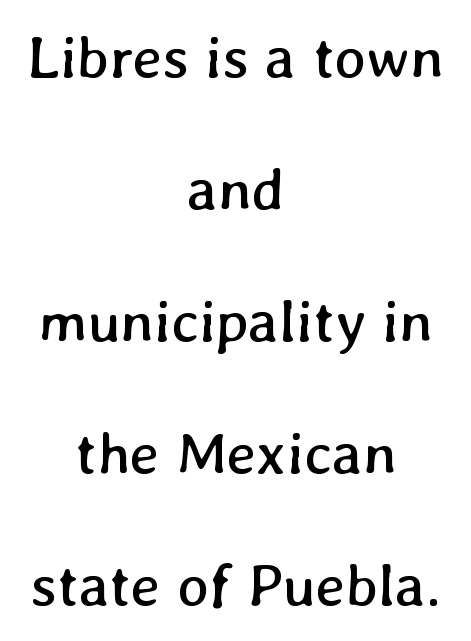
{"bold": "no", "weight": "regular", "width": "normal", "stroke_contrast": "low", "x_height": "medium", "monospaced": "no", "underline": "no", "align": "center", "line_spacing": "loose", "line_spacing_ratio": 2.2, "letter_spacing": "normal", "letter_spacing_em": 0.0, "glyph_px": 60}
